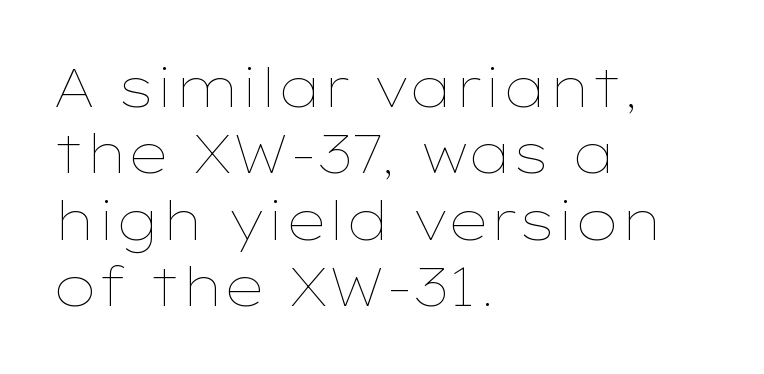
Q: Is the text bold? A: No.
Q: Is the text italic (slanted)? A: No, it is upright.
Q: Is the text underlined? A: No.
Q: How is the paragraph aligned? A: Left-aligned.
Q: Is the spacing between letters normal or unusually wide? A: Normal.
Q: Width (condensed, normal, or wide)? A: Wide.
Q: Stroke contrast? A: Low.
Q: x-height? A: Medium.
Q: Monospaced? A: No.
